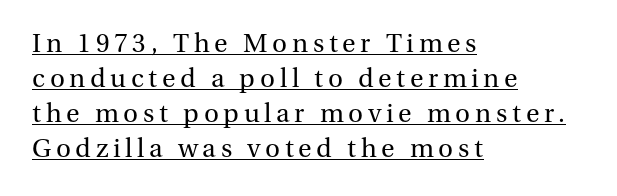
{"italic": "no", "bold": "no", "underline": "yes", "align": "left", "line_spacing": "normal", "line_spacing_ratio": 1.34, "glyph_px": 26}
